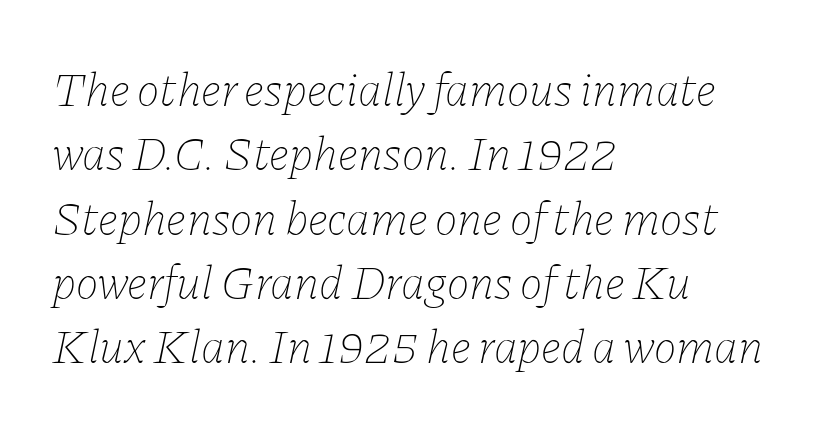
Note the varied advance widths — an 'i' is clearly narrower than an 'm'. Rendered with sloped, italic letterforms. Between one letter and the next there's only the usual sliver of space. Regular leading. Just letters on the line, the space beneath them empty. All the whitespace from short lines collects on the right.
